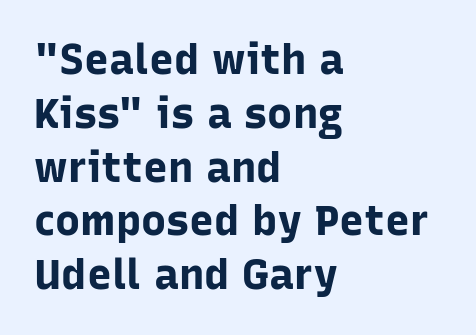
The image shows 42 px bold sans-serif type, upright; set left-aligned, normal line spacing (1.28x), normal letter spacing, not underlined; low stroke contrast and a medium x-height.
